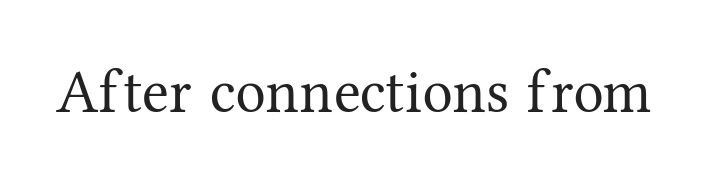
Think of a printed novel: that variable character pitch is what you see here. Unlike a clean sans, this face finishes its strokes with serifs. Compared with typical body copy, the letter spacing here is the same. Is this a heavy cut? Hardly; it is regular or lighter. When letters stand straight like this, we call the style roman or upright. The area under the type is left untouched.
